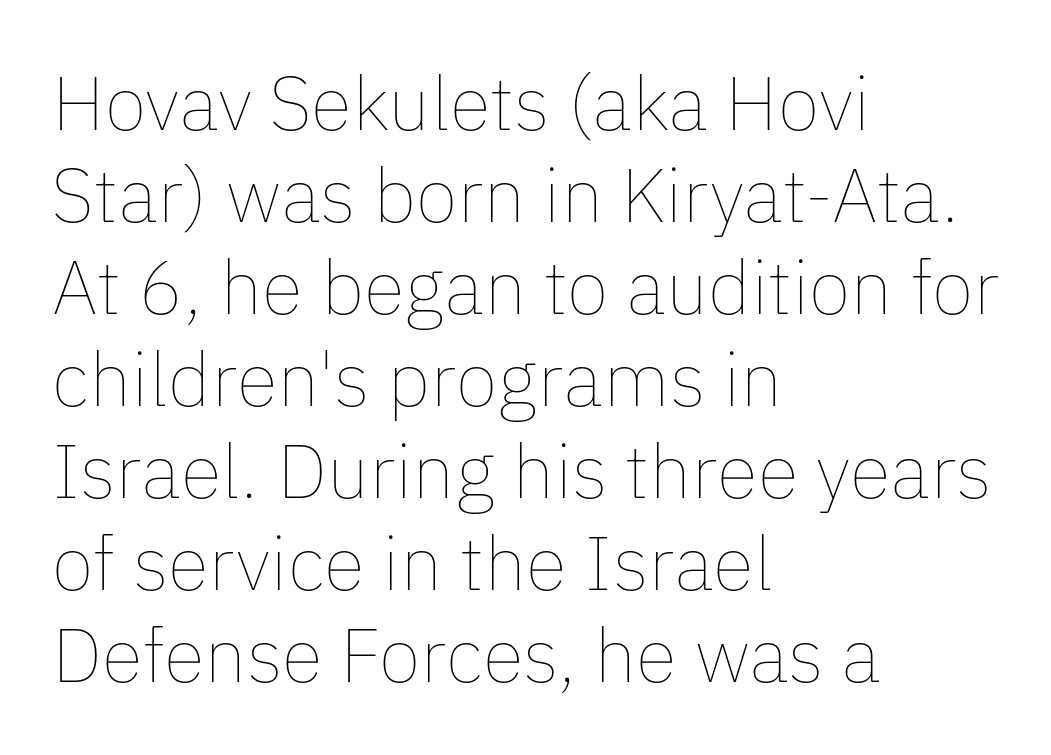
Q: Is the text bold? A: No.
Q: Is the text italic (slanted)? A: No, it is upright.
Q: Is the text underlined? A: No.
Q: How is the paragraph aligned? A: Left-aligned.
Q: Is the spacing between letters normal or unusually wide? A: Normal.
Q: Width (condensed, normal, or wide)? A: Normal.
Q: Stroke contrast? A: Low.
Q: x-height? A: Medium.
Q: Monospaced? A: No.
